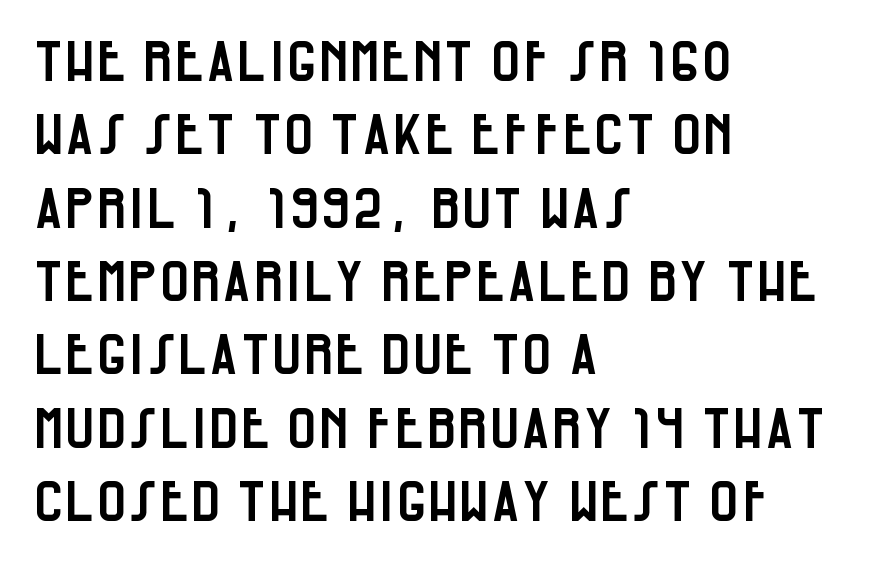
The image shows 56 px condensed sans-serif type, upright; set left-aligned, normal line spacing (1.31x), normal letter spacing, not underlined; low stroke contrast and a large x-height.
